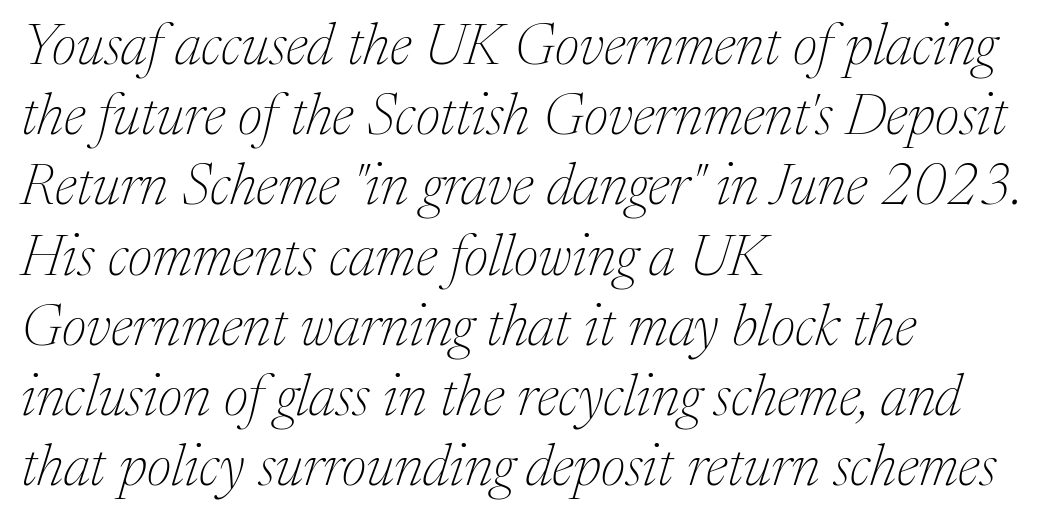
The rendering applies a slant to the glyphs. Bold? No — there's no thickening of the strokes. Leftover space on each line is placed entirely after the last word. The zone under the glyphs is completely vacant. The face used here is seriffed, in the tradition of book romans.
